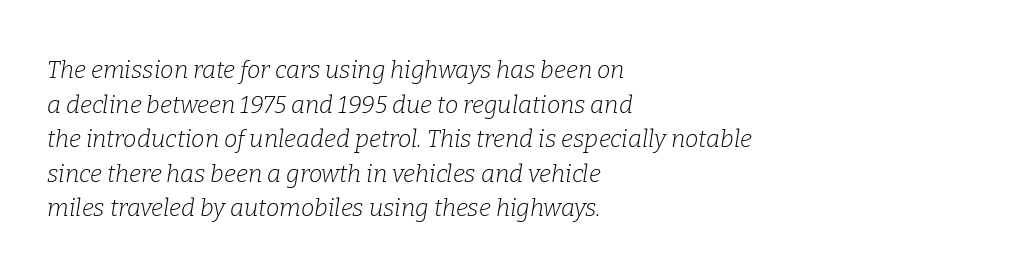
The image shows 24 px text type, italic (leaning right); set left-aligned, normal line spacing (1.44x), normal letter spacing, not underlined.
